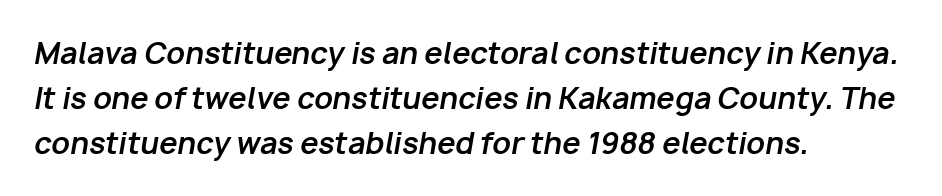
The specimen reads as italic at a glance. In CSS terms this would be text-align: left. The designer left line spacing at the default. These lines are rendered in a variable-pitch font.
